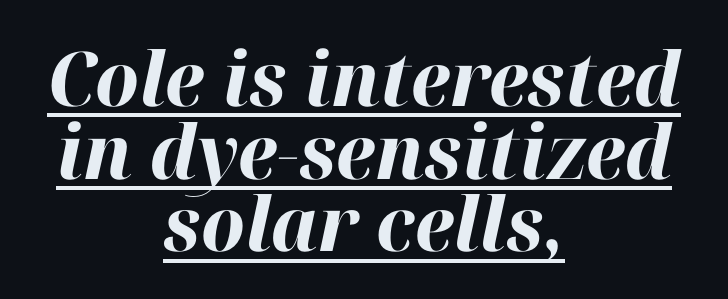
Q: Is the text bold? A: Yes.
Q: Is the text italic (slanted)? A: Yes, it leans right by about 12 degrees.
Q: Is the text underlined? A: Yes.
Q: How is the paragraph aligned? A: Centered.
Q: Is the spacing between letters normal or unusually wide? A: Normal.
Q: Is the spacing between lines tight, normal or loose? A: Tight.
Q: Width (condensed, normal, or wide)? A: Normal.
Q: Stroke contrast? A: High.
Q: x-height? A: Medium.
Q: Monospaced? A: No.
